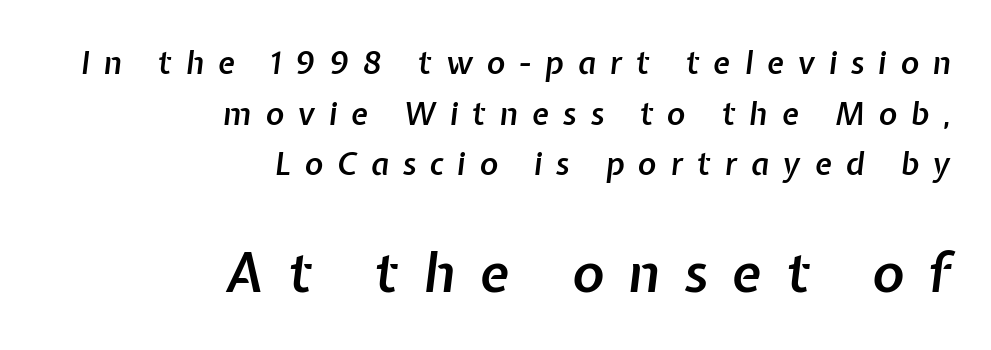
How are the letters spaced? Widely, with obvious added tracking. Here the designer chose a conventional face with non-uniform glyph widths. Line ends are locked; line starts wander. A typesetter would call this leading conventional body-copy spacing. Type without underlining.
